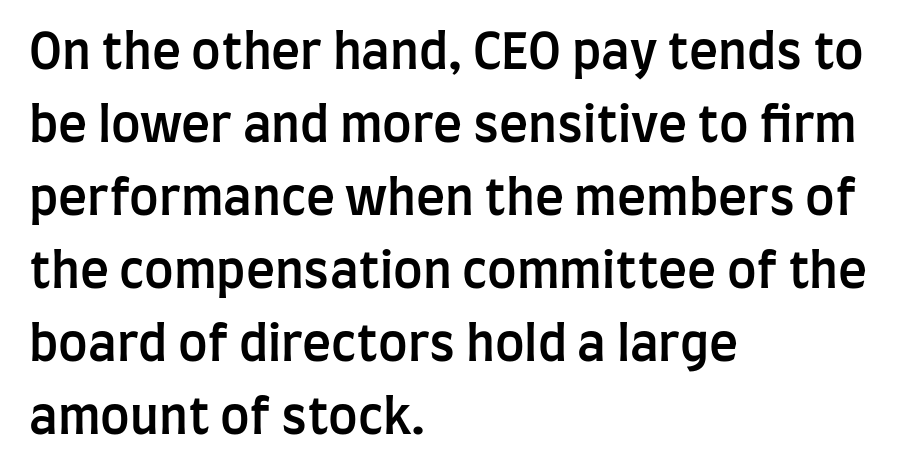
{"serif": "no", "italic": "no", "bold": "semi", "weight": "semibold", "width": "condensed", "stroke_contrast": "low", "x_height": "large", "monospaced": "no", "underline": "no", "align": "left", "line_spacing": "normal", "line_spacing_ratio": 1.49, "letter_spacing": "normal", "letter_spacing_em": 0.0, "glyph_px": 49}
